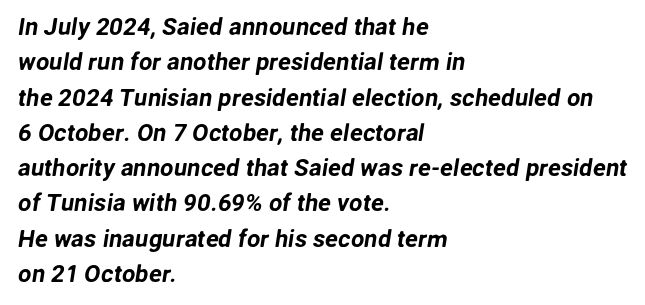
{"underline": "no", "align": "left", "line_spacing": "normal", "line_spacing_ratio": 1.47, "letter_spacing": "normal", "letter_spacing_em": 0.0, "glyph_px": 24}
